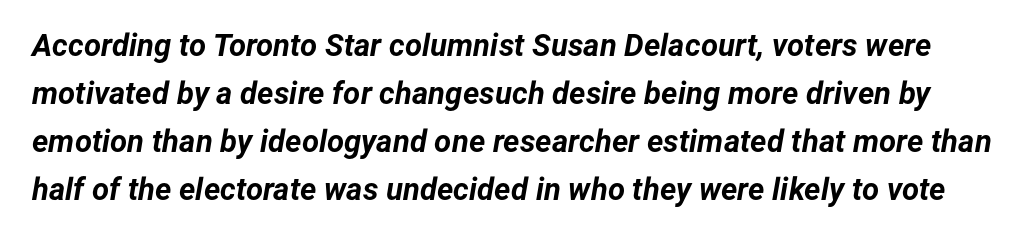
The image shows 31 px bold type, italic (leaning right); set normal line spacing (1.55x), normal letter spacing, not underlined; low stroke contrast and a medium x-height.
